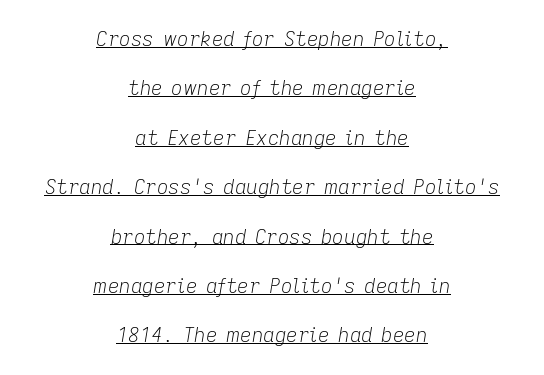
{"italic": "yes", "lean": "right", "slant_degrees": 9, "bold": "no", "underline": "yes", "align": "center", "line_spacing": "loose", "line_spacing_ratio": 2.47, "letter_spacing": "normal", "letter_spacing_em": 0.0, "glyph_px": 20}
